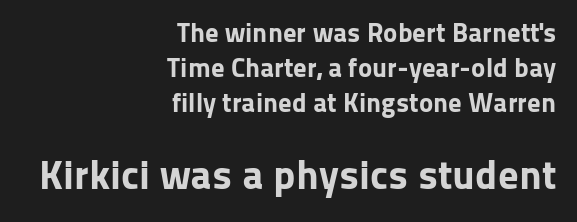
{"serif": "no", "italic": "no", "bold": "yes", "weight": "bold", "width": "normal", "stroke_contrast": "low", "x_height": "medium", "monospaced": "no", "underline": "no", "align": "right", "line_spacing": "normal", "line_spacing_ratio": 1.29, "letter_spacing": "normal", "letter_spacing_em": 0.0, "larger_block": "second", "size_ratio": 1.52, "glyph_px": 41}
